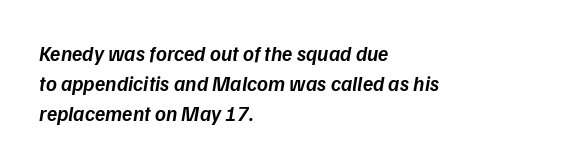
One-word summary of the alignment: left. What's the leading like? Ordinary, nothing unusual. Italic? Definitely — the glyphs are oblique. Students, note that the glyphs here touch the page at normal intervals.
